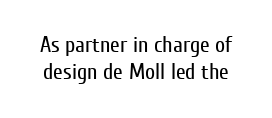
Check under the words: just untouched page. The letterforms sit shoulder to shoulder at normal distance. Rendered with straight, roman letterforms. No heavy texture on the line: the type isn't bold.
